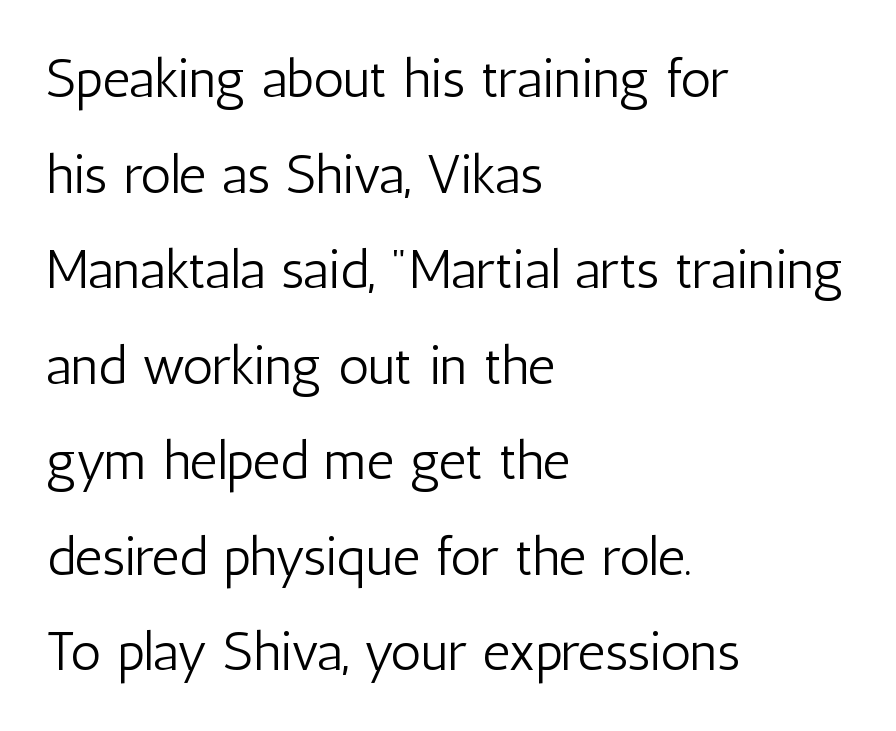
Unbolded letterforms with no extra heft. Observe the absence of serifs on each vertical stroke in this sample. These lines stack with their left ends in a neat column. Type without underlining. These lines are rendered in a variable-pitch font.
